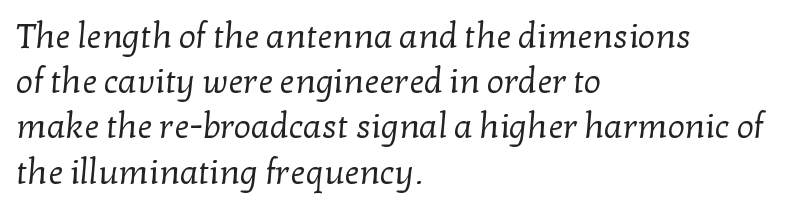
Q: Is the text bold? A: No.
Q: Is the typeface a serif or a sans-serif typeface? A: Serif.
Q: Is the text underlined? A: No.
Q: How is the paragraph aligned? A: Left-aligned.
Q: Is the spacing between letters normal or unusually wide? A: Normal.
Q: Is the spacing between lines tight, normal or loose? A: Normal.
Q: Width (condensed, normal, or wide)? A: Normal.
Q: Stroke contrast? A: Low.
Q: x-height? A: Medium.
Q: Monospaced? A: No.
